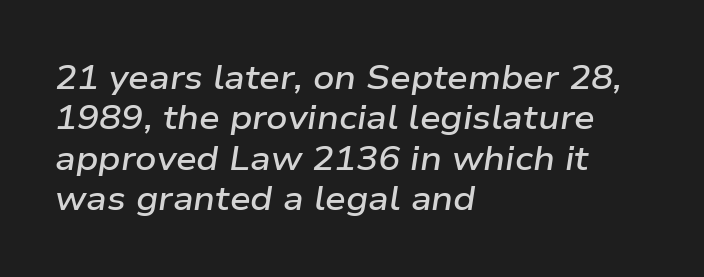
The image shows 33 px semibold, wide type, italic (leaning right); set left-aligned, line spacing 1.22x, normal letter spacing, not underlined; low stroke contrast and a medium x-height.
